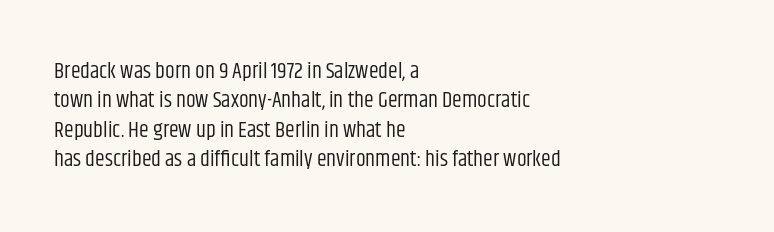
{"italic": "no", "bold": "no", "underline": "no", "align": "left", "line_spacing": "normal", "line_spacing_ratio": 1.34, "letter_spacing": "normal", "letter_spacing_em": 0.0, "glyph_px": 22}
